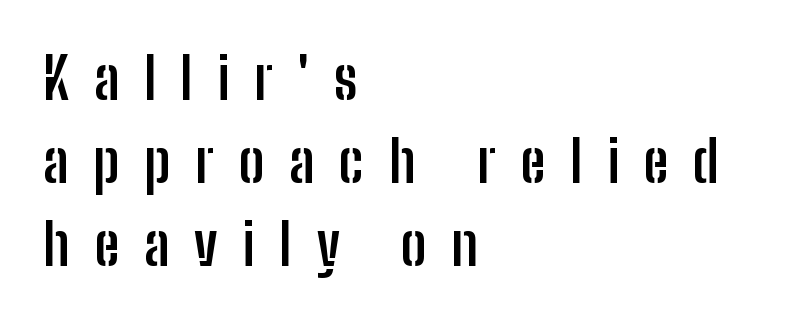
Italic? Not at all — the glyphs are vertical. Underlining? Definitely not there. This sample uses a sans-serif face. The rows are spaced the way most documents space them.
